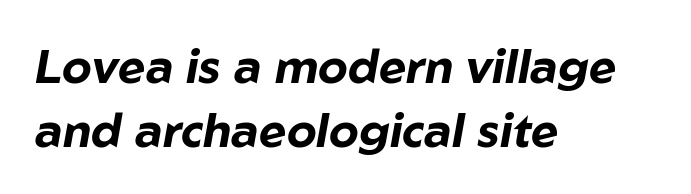
Q: Is the text bold? A: Yes.
Q: Is the text italic (slanted)? A: Yes, it leans right by about 10 degrees.
Q: Is the text underlined? A: No.
Q: How is the paragraph aligned? A: Left-aligned.
Q: Is the spacing between letters normal or unusually wide? A: Normal.
Q: Is the spacing between lines tight, normal or loose? A: Normal.
Q: Width (condensed, normal, or wide)? A: Normal.
Q: Stroke contrast? A: Low.
Q: x-height? A: Medium.
Q: Monospaced? A: No.
